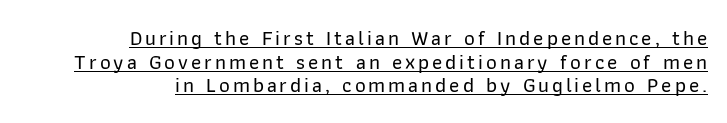
Q: Is the text italic (slanted)? A: No, it is upright.
Q: Is the text underlined? A: Yes.
Q: How is the paragraph aligned? A: Right-aligned.
Q: Is the spacing between lines tight, normal or loose? A: Tight.
